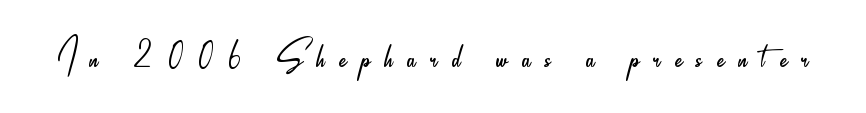
The image shows 50 px light, condensed sans-serif type; set unusually wide letter spacing (+0.29 em), not underlined; low stroke contrast and a small x-height.
